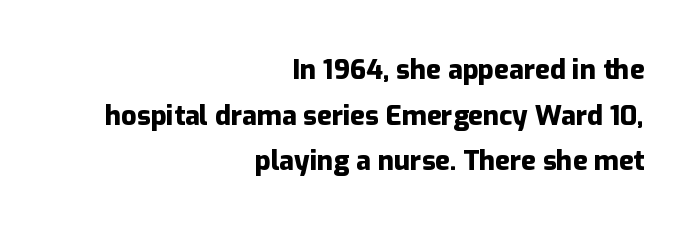
{"italic": "no", "bold": "yes", "underline": "no", "align": "right", "line_spacing": "normal", "line_spacing_ratio": 1.69, "letter_spacing": "normal", "letter_spacing_em": 0.0, "glyph_px": 27}
